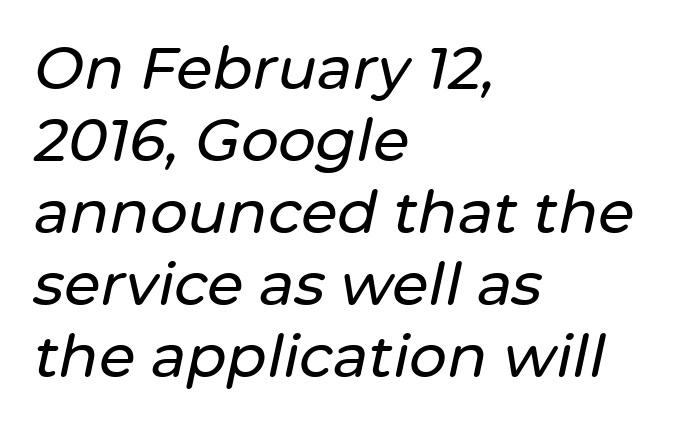
Q: Is the text italic (slanted)? A: Yes, it leans right by about 12 degrees.
Q: Is the text underlined? A: No.
Q: How is the paragraph aligned? A: Left-aligned.
Q: Is the spacing between letters normal or unusually wide? A: Normal.
Q: Width (condensed, normal, or wide)? A: Normal.
Q: Stroke contrast? A: Low.
Q: x-height? A: Medium.
Q: Monospaced? A: No.
